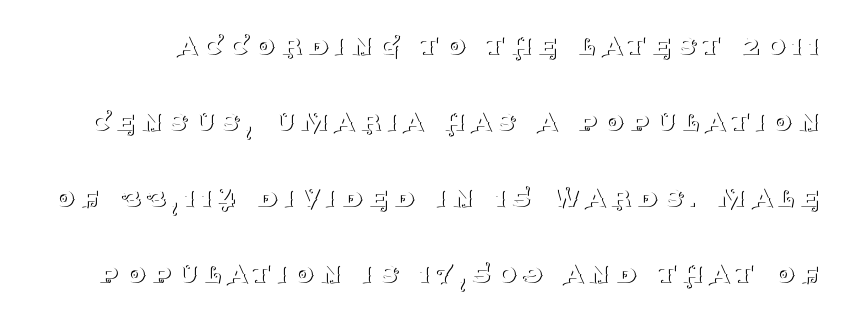
The image shows 32 px thin serif type, upright; set loose line spacing (2.37x), unusually wide letter spacing (+0.2 em), not underlined; medium stroke contrast and a large x-height.
